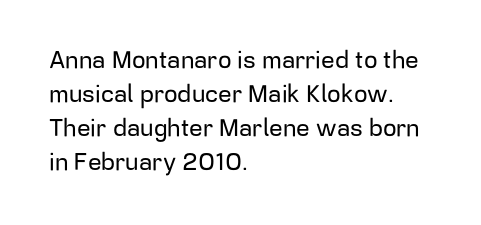
The image shows 24 px text type, upright; set left-aligned, normal line spacing (1.41x), normal letter spacing, not underlined.
